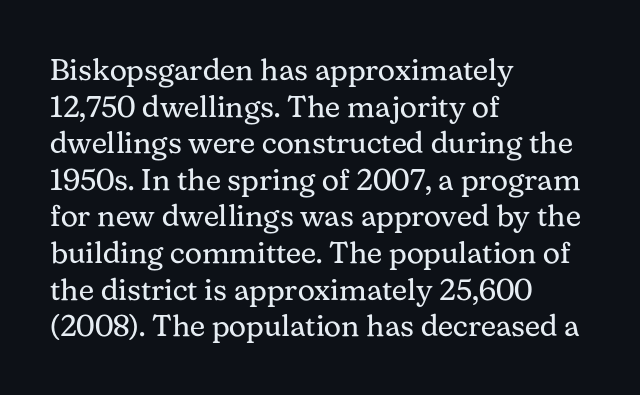
Vertical strokes here are truly vertical. On a weight scale, this lands at 450 or below. In terms of letterform style, serifs are clearly present. The rendering keeps characters at their native spacing.
